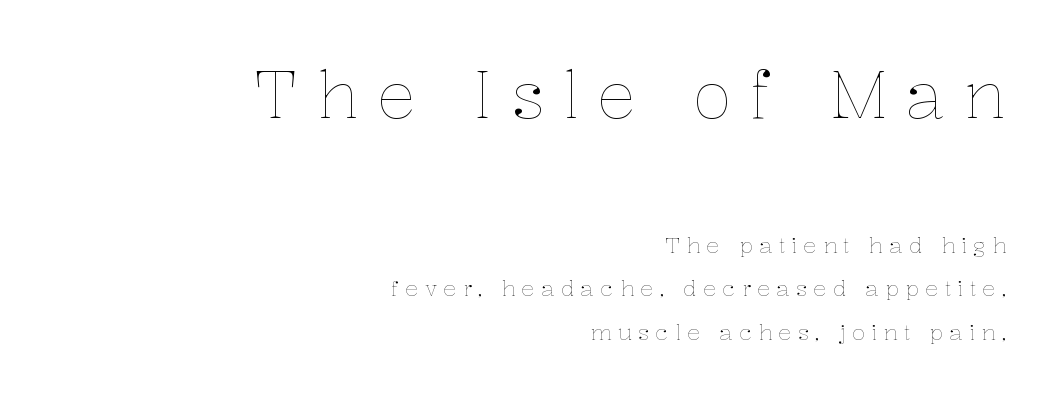
{"italic": "no", "bold": "no", "weight": "thin", "width": "normal", "stroke_contrast": "low", "x_height": "medium", "monospaced": "no", "underline": "no", "align": "right", "line_spacing": "loose", "line_spacing_ratio": 1.97, "letter_spacing": "wide", "letter_spacing_em": 0.28, "larger_block": "first", "size_ratio": 2.95, "glyph_px": 65}
